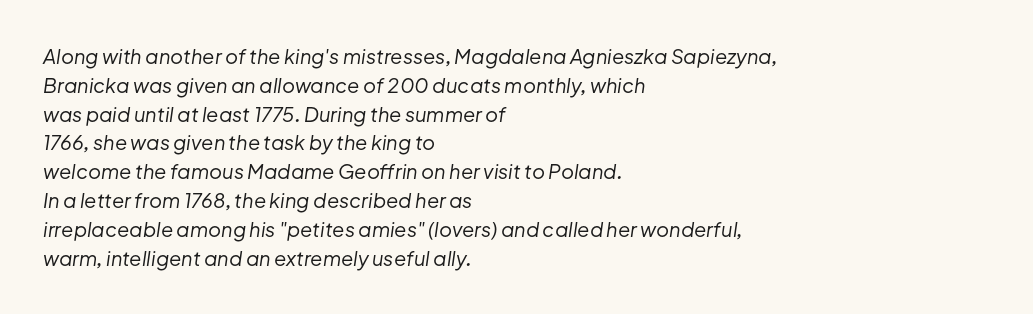
Q: Is the text bold? A: No.
Q: Is the text italic (slanted)? A: Yes, it leans right by about 8 degrees.
Q: Is the text underlined? A: No.
Q: How is the paragraph aligned? A: Left-aligned.
Q: Is the spacing between letters normal or unusually wide? A: Normal.
Q: Is the spacing between lines tight, normal or loose? A: Normal.
